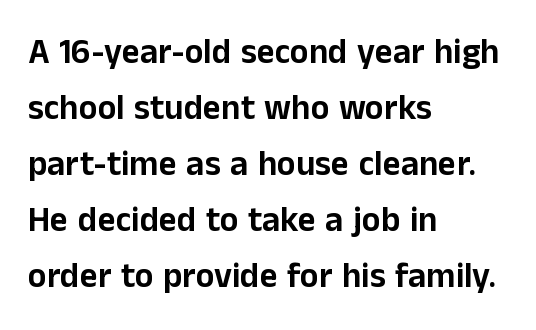
Only glyphs here, with clear space below each row. When letters stand straight like this, we call the style roman or upright. The paragraph has a hard left edge and a soft right edge. Varying glyph widths throughout — classic text-font behaviour. Quick note: interline space is typical.
